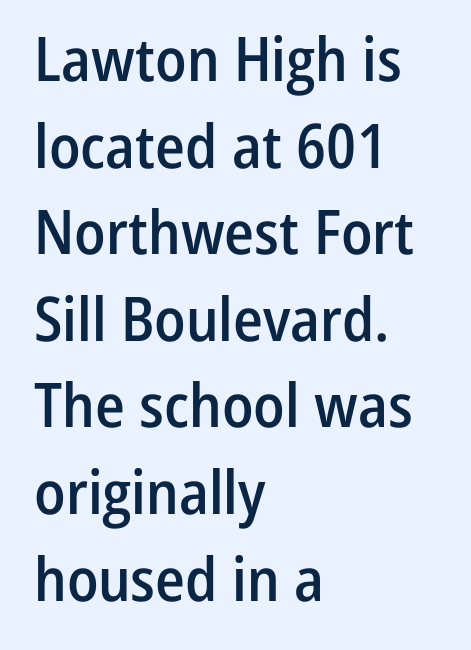
{"serif": "no", "italic": "no", "bold": "semi", "weight": "semibold", "width": "condensed", "stroke_contrast": "low", "x_height": "medium", "monospaced": "no", "underline": "no", "align": "left", "line_spacing": "normal", "line_spacing_ratio": 1.42, "letter_spacing": "normal", "letter_spacing_em": 0.0, "glyph_px": 61}
